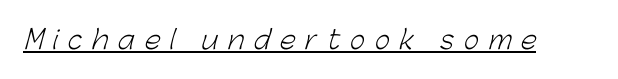
Q: Is the text bold? A: No.
Q: Is the text underlined? A: Yes.
Q: Is the spacing between letters normal or unusually wide? A: Unusually wide.
